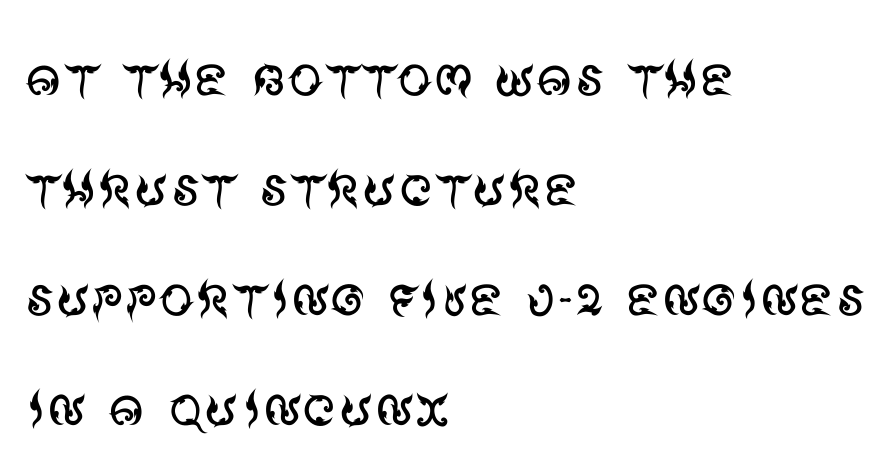
The image shows 70 px regular-weight sans-serif type, upright; set left-aligned, normal line spacing (1.57x), normal letter spacing, not underlined; medium stroke contrast and a large x-height.
